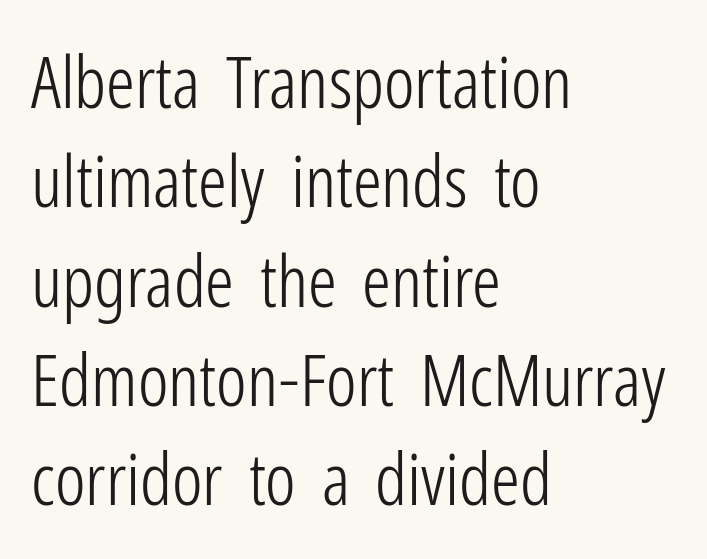
Q: Is the text bold? A: No.
Q: Is the text italic (slanted)? A: No, it is upright.
Q: Is the typeface a serif or a sans-serif typeface? A: Sans-serif.
Q: Is the text underlined? A: No.
Q: How is the paragraph aligned? A: Left-aligned.
Q: Is the spacing between letters normal or unusually wide? A: Normal.
Q: Is the spacing between lines tight, normal or loose? A: Normal.
Q: Width (condensed, normal, or wide)? A: Condensed.
Q: Stroke contrast? A: Low.
Q: x-height? A: Medium.
Q: Monospaced? A: No.
